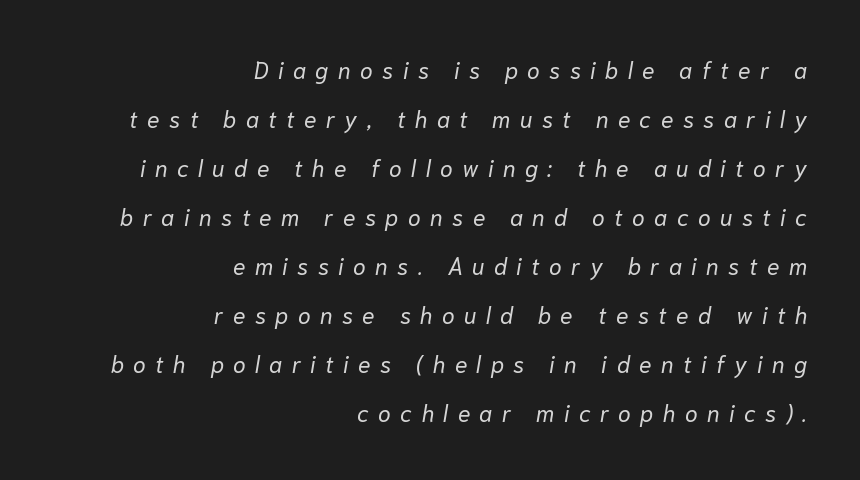
Q: Is the text bold? A: No.
Q: Is the text italic (slanted)? A: Yes, it leans right by about 10 degrees.
Q: Is the text underlined? A: No.
Q: How is the paragraph aligned? A: Right-aligned.
Q: Is the spacing between letters normal or unusually wide? A: Unusually wide.
Q: Is the spacing between lines tight, normal or loose? A: Loose.
